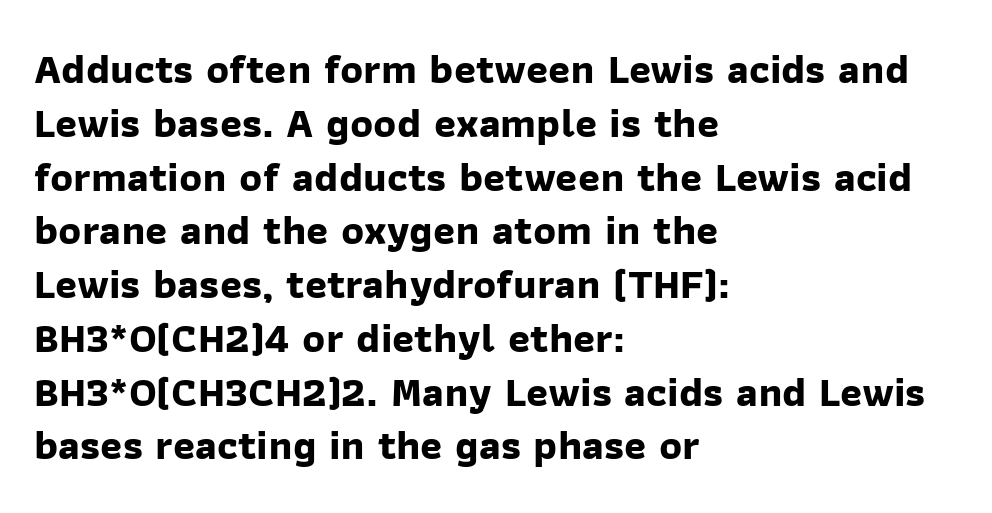
Vertical spacing — default. No feet cap the strokes, marking this as sans-serif type. Each glyph is drawn with heavy, bold strokes. The passage shown is typed in a proportional face where columns would drift.
